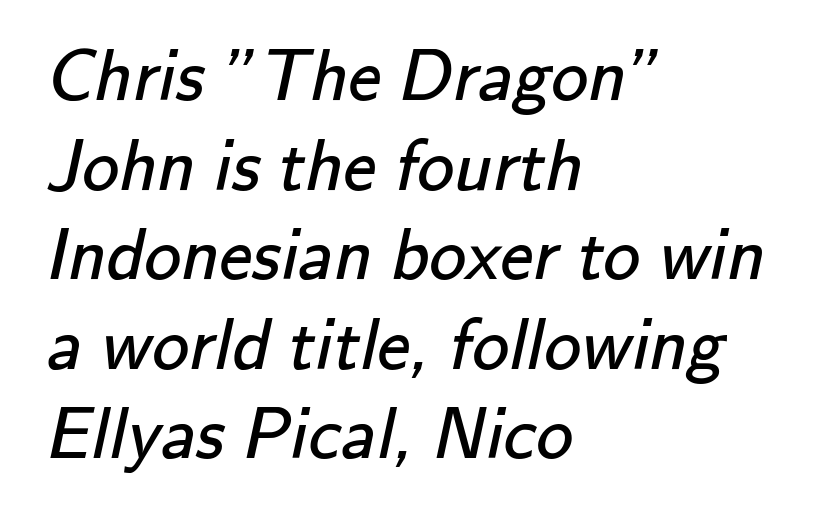
The image shows 74 px regular-weight sans-serif type; set left-aligned, line spacing 1.21x, normal letter spacing, not underlined; low stroke contrast and a small x-height.
